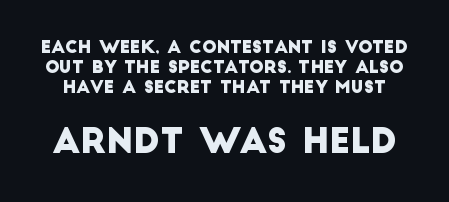
This sample uses plain, unmodified letter spacing. Two sizes are in play, and the larger belongs to the second block. The string is rendered with underlining switched off. Nope, no serifs anywhere on these letters.
